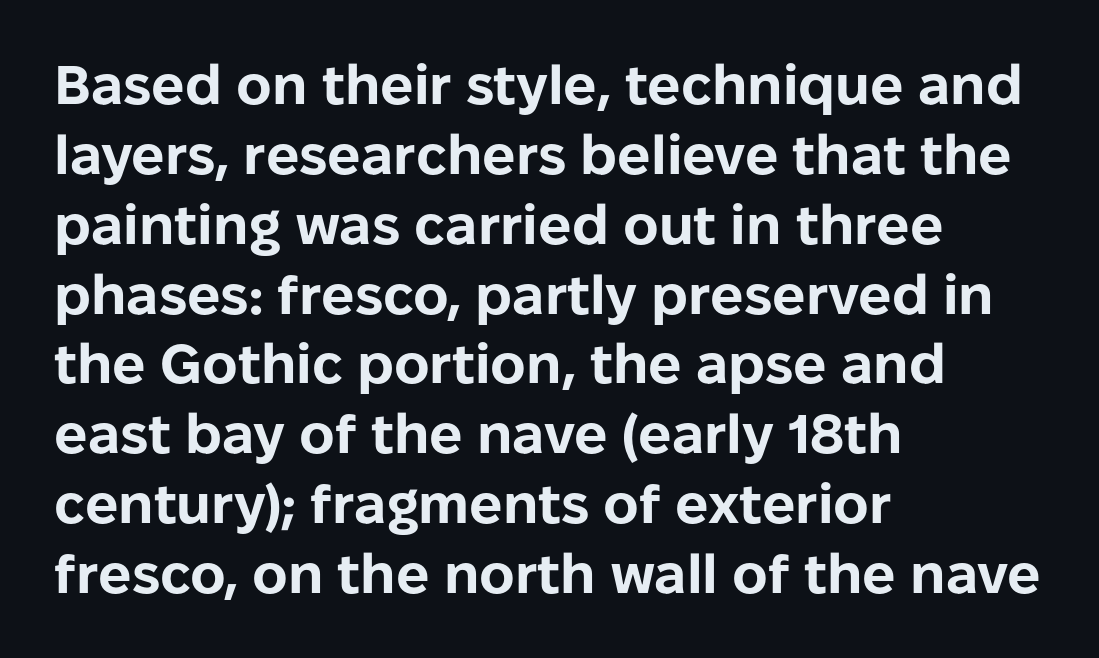
The image shows 55 px bold sans-serif type, upright; set left-aligned, normal line spacing (1.27x), normal letter spacing, not underlined; low stroke contrast and a medium x-height.
